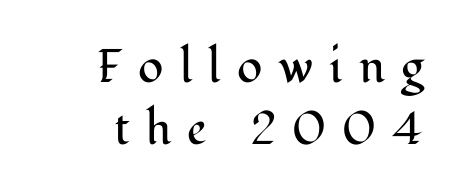
Q: Is the text bold? A: No.
Q: Is the text italic (slanted)? A: No, it is upright.
Q: Is the typeface a serif or a sans-serif typeface? A: Serif.
Q: Is the text underlined? A: No.
Q: How is the paragraph aligned? A: Right-aligned.
Q: Is the spacing between letters normal or unusually wide? A: Unusually wide.
Q: Is the spacing between lines tight, normal or loose? A: Normal.
Q: Width (condensed, normal, or wide)? A: Normal.
Q: Stroke contrast? A: Medium.
Q: x-height? A: Medium.
Q: Monospaced? A: No.
